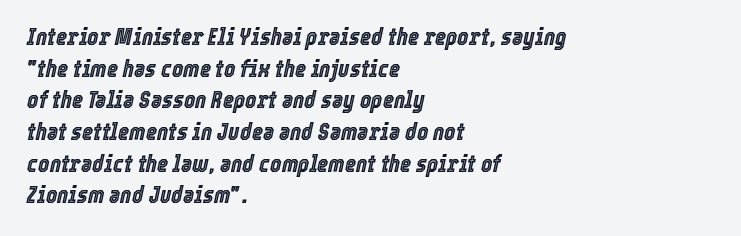
The letters sit at their default tracking, neither squeezed nor spread. The rendering uses a moderate line-height, typical for paragraphs. Visually the block forms a straight wall on the left and a jagged coastline on the right. The glyphs are unaccompanied by any horizontal stroke below them. Italic? Definitely — the glyphs are oblique.
